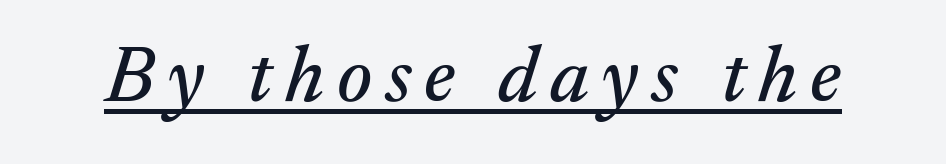
Think of a printed novel: that variable character pitch is what you see here. This rendering employs a face with finishing strokes, i.e., a serif. Quick note: italic. This is underlined copy, the kind a proofreader might mark for attention.
